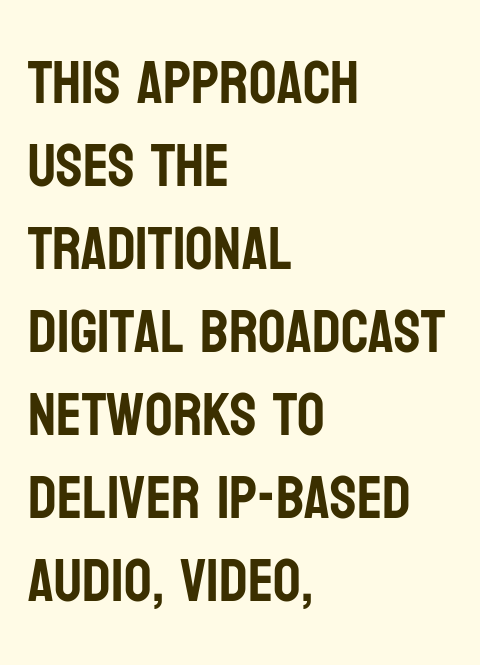
{"serif": "no", "italic": "no", "width": "condensed", "stroke_contrast": "low", "x_height": "large", "monospaced": "no", "underline": "no", "align": "left", "line_spacing": "normal", "line_spacing_ratio": 1.36, "letter_spacing": "normal", "letter_spacing_em": 0.0, "glyph_px": 61}
